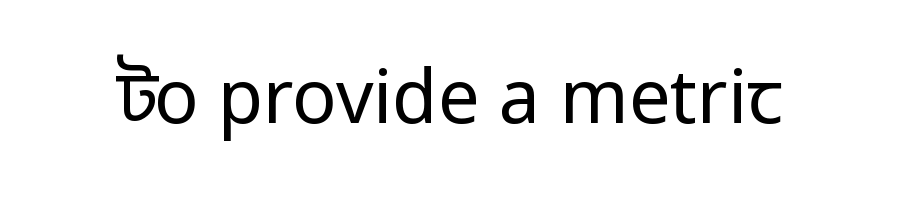
Q: Is the text bold? A: No.
Q: Is the text italic (slanted)? A: No, it is upright.
Q: Is the typeface a serif or a sans-serif typeface? A: Sans-serif.
Q: Is the text underlined? A: No.
Q: Is the spacing between letters normal or unusually wide? A: Normal.
Q: Width (condensed, normal, or wide)? A: Normal.
Q: Stroke contrast? A: Low.
Q: x-height? A: Medium.
Q: Monospaced? A: No.
